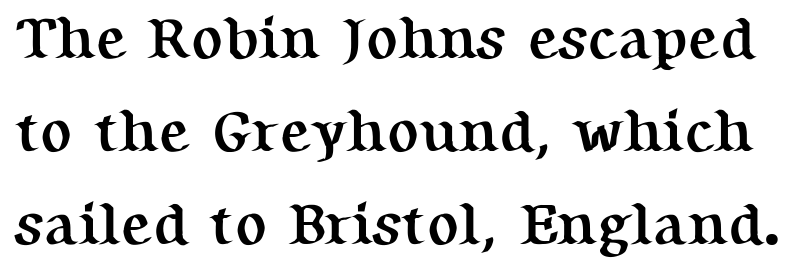
Type style note: has serifs. Whoever set this chose a conventional vertical rhythm. Each letter keeps its own natural width here, so spacing adapts to shape. Each word holds together tightly as a unit, with standard inter-letter gaps.
